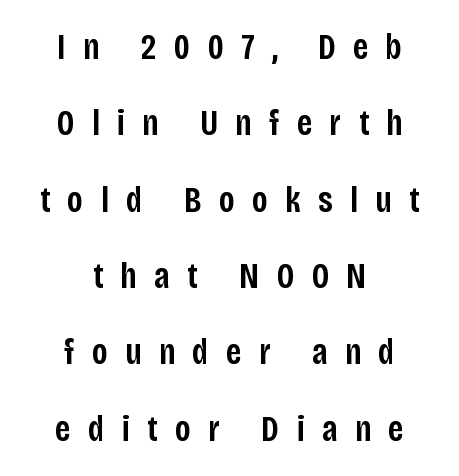
Looks like regular typesetting: each glyph gets only the width it needs. Decoration check: the copy has no underline. Neither beginnings nor endings align; midpoints do. A typesetter would label this face a sans. Vertical strokes here are truly vertical.
